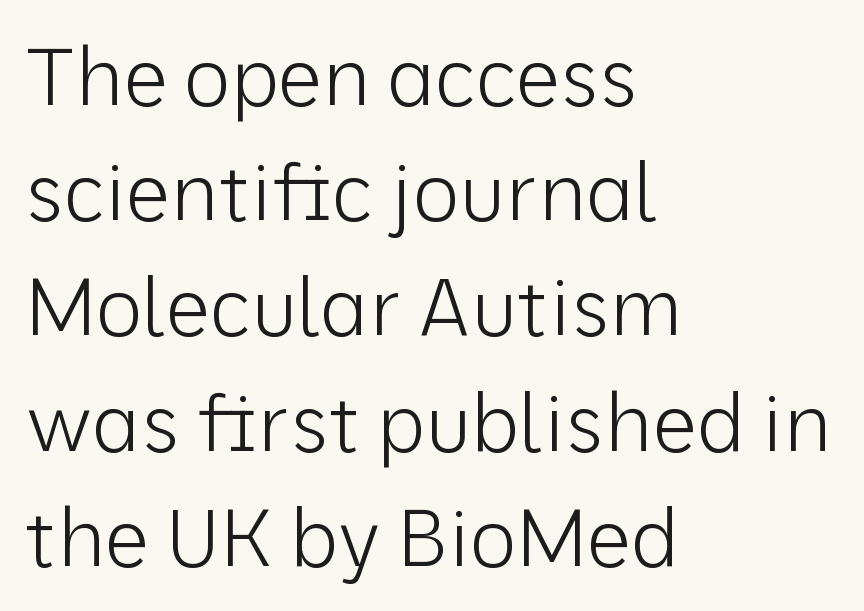
Is this a heavy cut? Hardly; it is regular or lighter. Ascenders rise straight up at ninety degrees. Has an underline been added? It has not. These lines stack with their left ends in a neat column.
